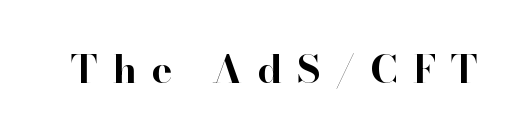
{"serif": "yes", "italic": "no", "bold": "yes", "weight": "bold", "width": "normal", "stroke_contrast": "high", "x_height": "small", "monospaced": "no", "underline": "no", "letter_spacing": "wide", "letter_spacing_em": 0.38, "glyph_px": 39}
